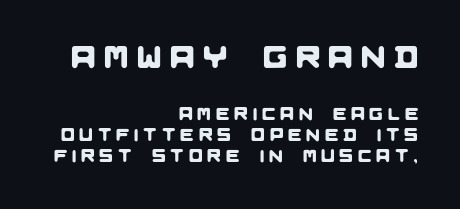
Proportional: the letters do not fall into vertical columns. No word sits above an underline. How are the letters spaced? Widely, with obvious added tracking. The earlier block is typeset at a bigger size than the later block. The type family on display is of the sans-serif kind. The compositor pushed each line to the right boundary.
